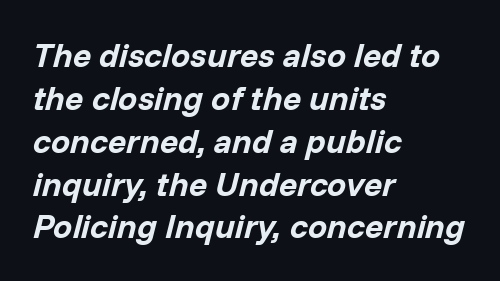
The image shows 34 px bold type, italic (leaning right); set left-aligned, normal line spacing (1.26x), normal letter spacing, not underlined; low stroke contrast and a medium x-height.
